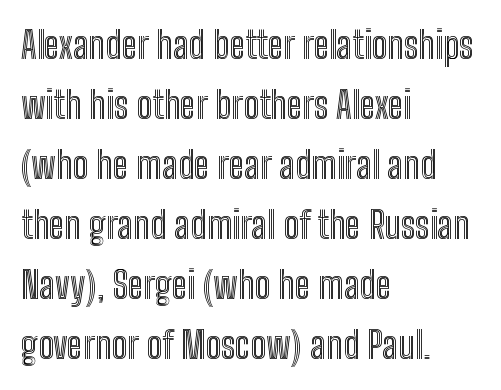
{"italic": "no", "width": "condensed", "x_height": "medium", "monospaced": "no", "underline": "no", "align": "left", "line_spacing": "normal", "line_spacing_ratio": 1.58, "letter_spacing": "normal", "letter_spacing_em": 0.0, "glyph_px": 38}
